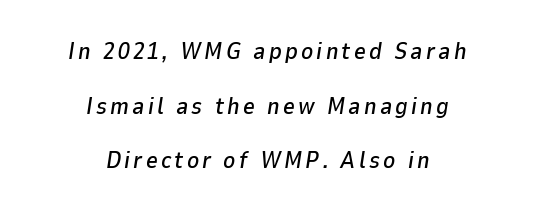
Q: Is the text italic (slanted)? A: Yes, it leans right by about 9 degrees.
Q: Is the text underlined? A: No.
Q: How is the paragraph aligned? A: Centered.
Q: Is the spacing between lines tight, normal or loose? A: Loose.
